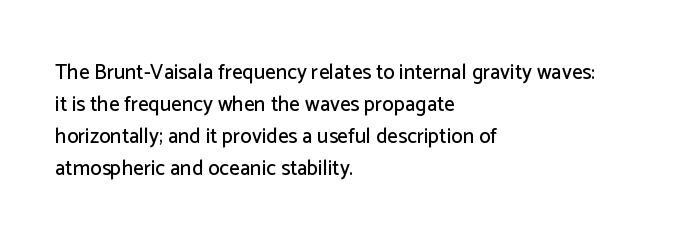
{"italic": "no", "underline": "no", "align": "left", "line_spacing": "normal", "line_spacing_ratio": 1.53, "letter_spacing": "normal", "letter_spacing_em": 0.0, "glyph_px": 21}
